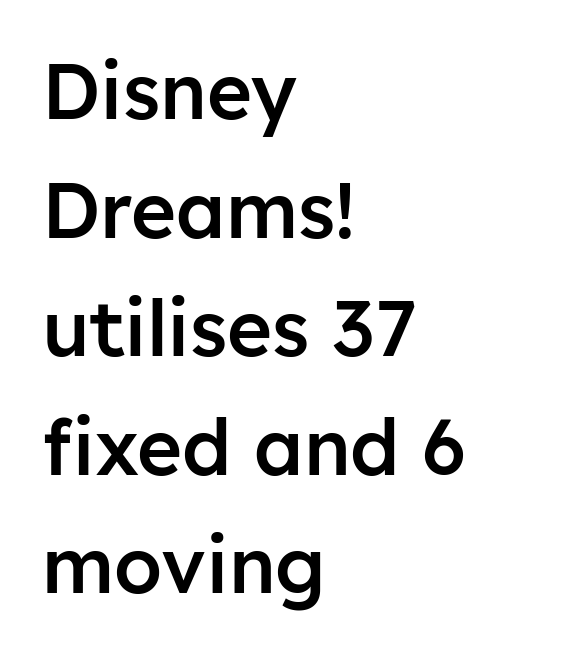
Q: Is the text bold? A: Semi-bold.
Q: Is the text italic (slanted)? A: No, it is upright.
Q: Is the typeface a serif or a sans-serif typeface? A: Sans-serif.
Q: Is the text underlined? A: No.
Q: How is the paragraph aligned? A: Left-aligned.
Q: Is the spacing between letters normal or unusually wide? A: Normal.
Q: Is the spacing between lines tight, normal or loose? A: Normal.
Q: Width (condensed, normal, or wide)? A: Normal.
Q: Stroke contrast? A: Low.
Q: x-height? A: Medium.
Q: Monospaced? A: No.
